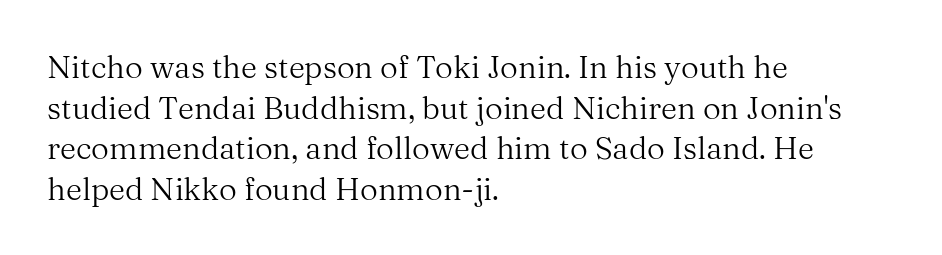
The image shows 31 px regular-weight serif type, upright; set left-aligned, normal line spacing (1.31x), normal letter spacing, not underlined; medium stroke contrast and a medium x-height.
